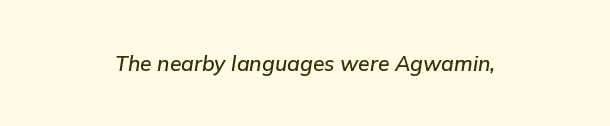
{"italic": "yes", "lean": "right", "slant_degrees": 9, "underline": "no", "align": "center", "letter_spacing": "normal", "letter_spacing_em": 0.0, "glyph_px": 21}
